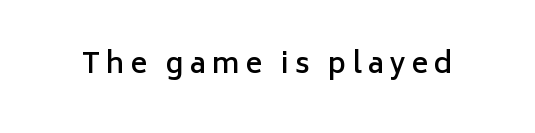
Q: Is the text bold? A: Semi-bold.
Q: Is the text italic (slanted)? A: No, it is upright.
Q: Is the typeface a serif or a sans-serif typeface? A: Sans-serif.
Q: Is the text underlined? A: No.
Q: Is the spacing between letters normal or unusually wide? A: Unusually wide.
Q: Width (condensed, normal, or wide)? A: Normal.
Q: Stroke contrast? A: Low.
Q: x-height? A: Medium.
Q: Monospaced? A: No.
